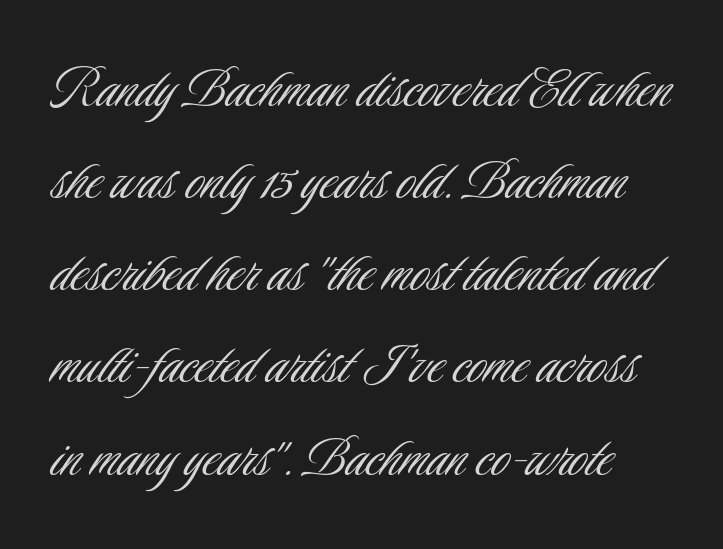
{"serif": "no", "bold": "no", "weight": "light", "width": "condensed", "stroke_contrast": "low", "x_height": "small", "monospaced": "no", "underline": "no", "line_spacing": "normal", "line_spacing_ratio": 1.44, "letter_spacing": "normal", "letter_spacing_em": 0.0, "glyph_px": 64}
